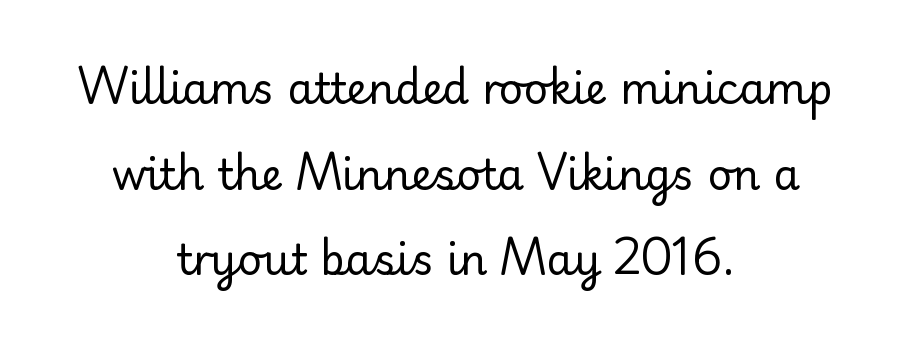
Q: Is the text bold? A: No.
Q: Is the text italic (slanted)? A: No, it is upright.
Q: Is the typeface a serif or a sans-serif typeface? A: Sans-serif.
Q: Is the text underlined? A: No.
Q: How is the paragraph aligned? A: Centered.
Q: Is the spacing between letters normal or unusually wide? A: Normal.
Q: Is the spacing between lines tight, normal or loose? A: Loose.
Q: Width (condensed, normal, or wide)? A: Normal.
Q: Stroke contrast? A: Low.
Q: x-height? A: Small.
Q: Monospaced? A: No.
